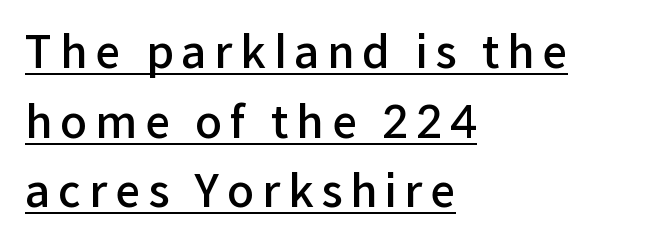
Q: Is the text bold? A: Semi-bold.
Q: Is the text italic (slanted)? A: No, it is upright.
Q: Is the typeface a serif or a sans-serif typeface? A: Sans-serif.
Q: Is the text underlined? A: Yes.
Q: How is the paragraph aligned? A: Left-aligned.
Q: Is the spacing between lines tight, normal or loose? A: Normal.
Q: Width (condensed, normal, or wide)? A: Normal.
Q: Stroke contrast? A: Low.
Q: x-height? A: Medium.
Q: Monospaced? A: No.
